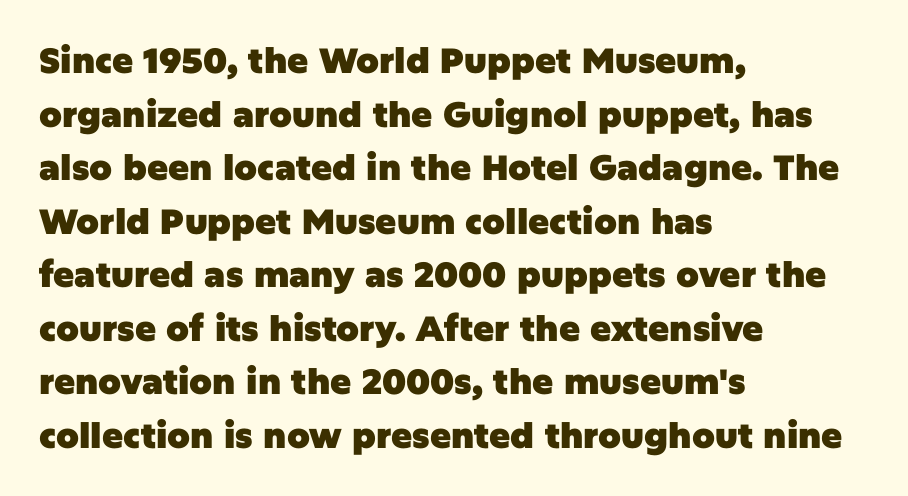
{"serif": "no", "italic": "no", "bold": "yes", "weight": "heavy", "width": "normal", "stroke_contrast": "low", "x_height": "large", "monospaced": "no", "underline": "no", "align": "left", "line_spacing": "normal", "line_spacing_ratio": 1.53, "letter_spacing": "normal", "letter_spacing_em": 0.0, "glyph_px": 35}
